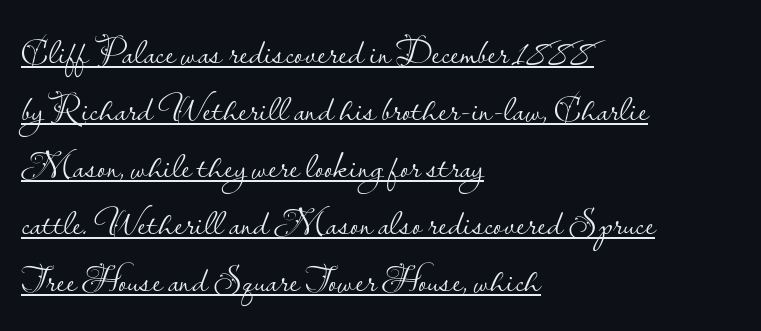
{"serif": "no", "bold": "no", "weight": "light", "width": "normal", "stroke_contrast": "low", "x_height": "small", "monospaced": "no", "underline": "yes", "align": "left", "line_spacing": "normal", "line_spacing_ratio": 1.5, "letter_spacing": "normal", "letter_spacing_em": 0.0, "glyph_px": 38}
